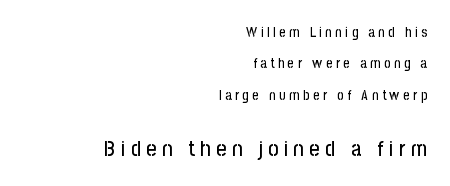
Q: Is the text italic (slanted)? A: No, it is upright.
Q: Is the text underlined? A: No.
Q: How is the paragraph aligned? A: Right-aligned.
Q: Is the spacing between letters normal or unusually wide? A: Unusually wide.
Q: Is the spacing between lines tight, normal or loose? A: Loose.
Q: Which block of text is set in a larger size, the first (top) or the second (bottom)? A: The second (bottom) one.
